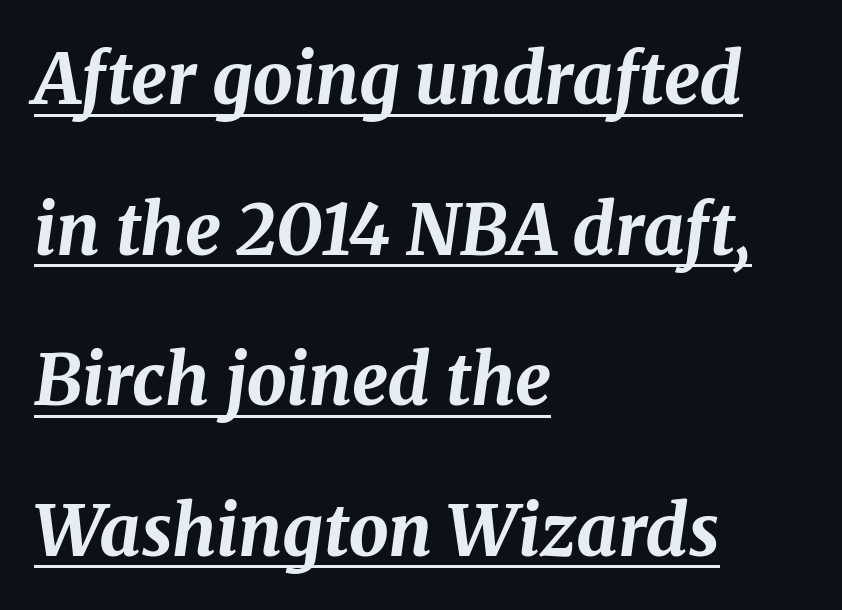
{"italic": "yes", "lean": "right", "slant_degrees": 8, "bold": "yes", "weight": "bold", "width": "normal", "stroke_contrast": "medium", "x_height": "medium", "monospaced": "no", "underline": "yes", "align": "left", "line_spacing": "loose", "line_spacing_ratio": 2.12, "letter_spacing": "normal", "letter_spacing_em": 0.0, "glyph_px": 71}
